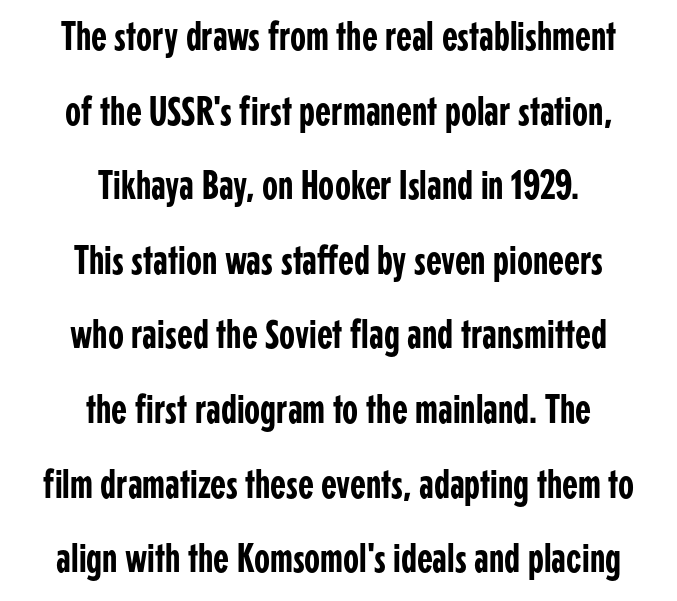
Check where the strokes stop: nothing finishes them off — pure sans. Rendered with straight, roman letterforms. This rendering features lettering with no underline. Both edges are ragged and mirror each other, which tells us the setting is centered. These lines are rendered in a variable-pitch font.
